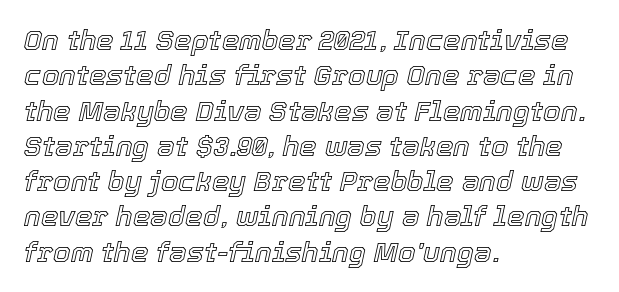
The image shows 28 px text type, italic (leaning right); set left-aligned, normal line spacing (1.26x), normal letter spacing, not underlined; a medium x-height.
